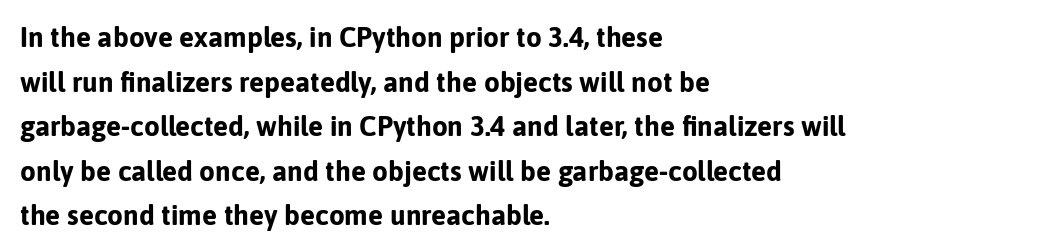
Q: Is the text bold? A: Yes.
Q: Is the text italic (slanted)? A: No, it is upright.
Q: Is the typeface a serif or a sans-serif typeface? A: Sans-serif.
Q: Is the text underlined? A: No.
Q: How is the paragraph aligned? A: Left-aligned.
Q: Is the spacing between letters normal or unusually wide? A: Normal.
Q: Is the spacing between lines tight, normal or loose? A: Normal.
Q: Width (condensed, normal, or wide)? A: Normal.
Q: Stroke contrast? A: Low.
Q: x-height? A: Medium.
Q: Monospaced? A: No.
